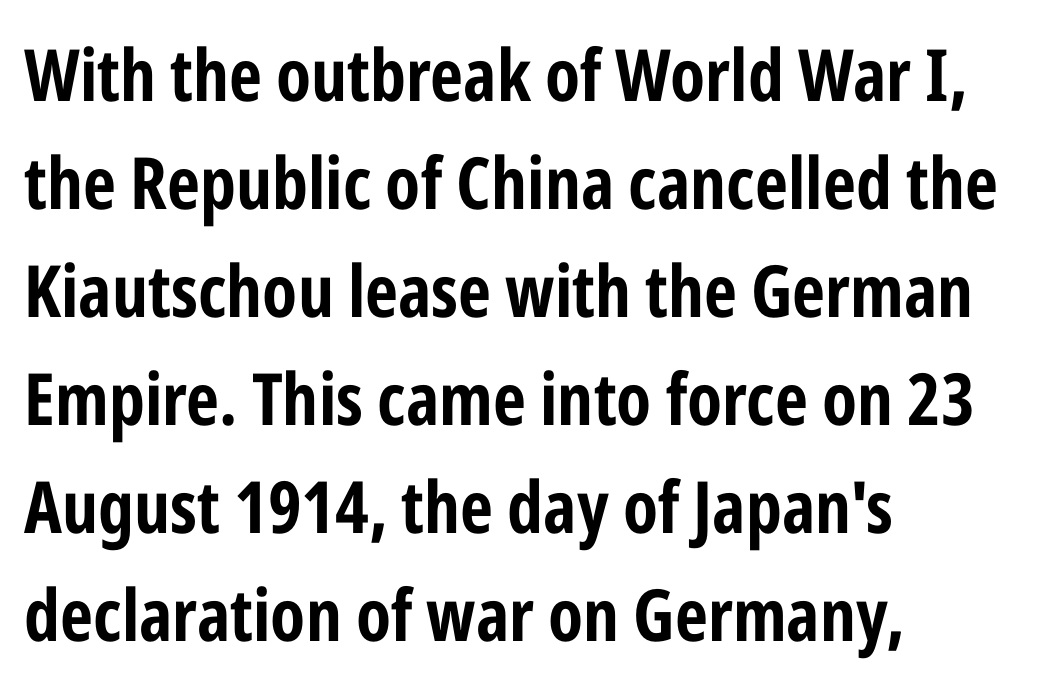
The image shows 72 px bold, condensed sans-serif type, upright; set left-aligned, normal line spacing (1.5x), normal letter spacing, not underlined; low stroke contrast and a medium x-height.
